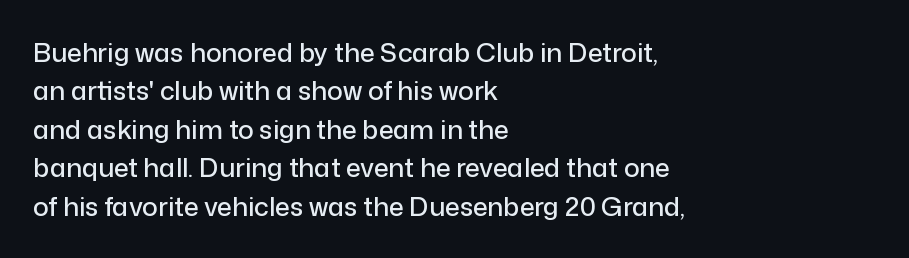
These lines keep a tight, regular rhythm from letter to letter. A student would call this left alignment; a typographer would say flush left, rag right. Descenders are the only things crossing below the line. Evenly set lines give the paragraph a standard silhouette. Ordinary non-slanted type is in use.
